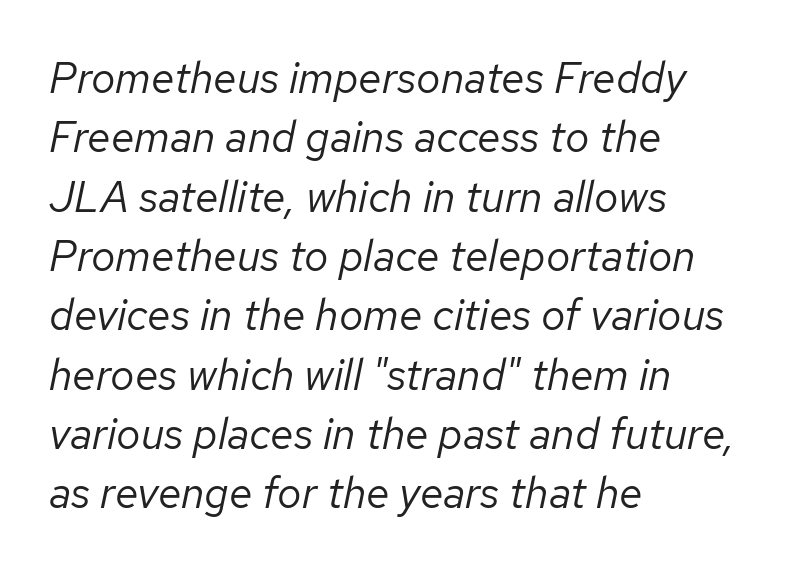
The strokes carry an ordinary text weight at most. The space between consecutive lines is moderate. You can tell it's italic because the verticals aren't actually vertical. Each row of text sits above clean, open space. Nothing unusual about the tracking: characters are spaced as the font intends. The face used here is proportionally spaced, like ordinary book or web type.
